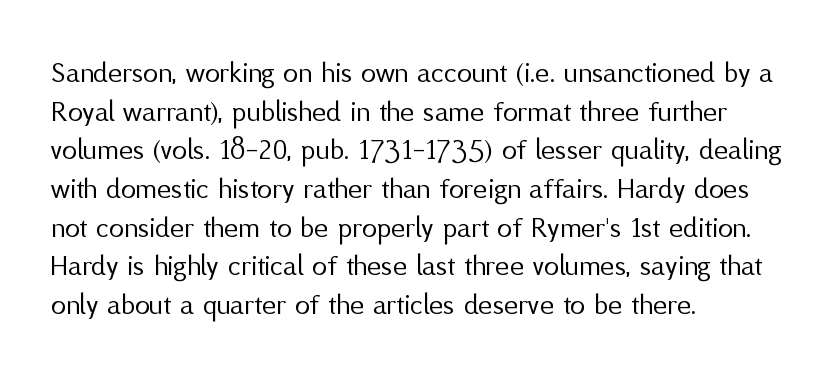
Q: Is the text bold? A: No.
Q: Is the text italic (slanted)? A: No, it is upright.
Q: Is the typeface a serif or a sans-serif typeface? A: Sans-serif.
Q: Is the text underlined? A: No.
Q: How is the paragraph aligned? A: Left-aligned.
Q: Is the spacing between letters normal or unusually wide? A: Normal.
Q: Is the spacing between lines tight, normal or loose? A: Normal.
Q: Width (condensed, normal, or wide)? A: Normal.
Q: Stroke contrast? A: Medium.
Q: x-height? A: Medium.
Q: Monospaced? A: No.
